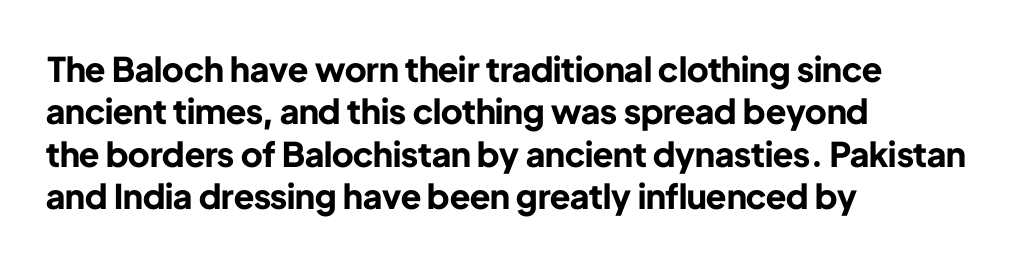
In terms of leading, this rendering sits right in the middle. Each line starts at the same left margin while the right side varies. This is the regular roman posture of the typeface. This is heavy type, rendered in bold. Unmarked baselines from the first word to the last.
